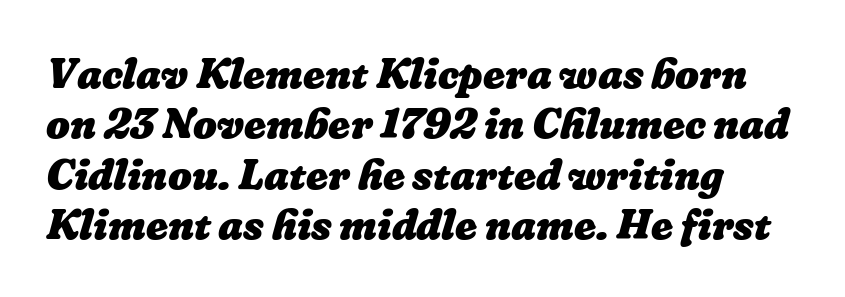
The image shows 42 px heavy type; set left-aligned, line spacing 1.2x, normal letter spacing, not underlined; low stroke contrast and a medium x-height.
